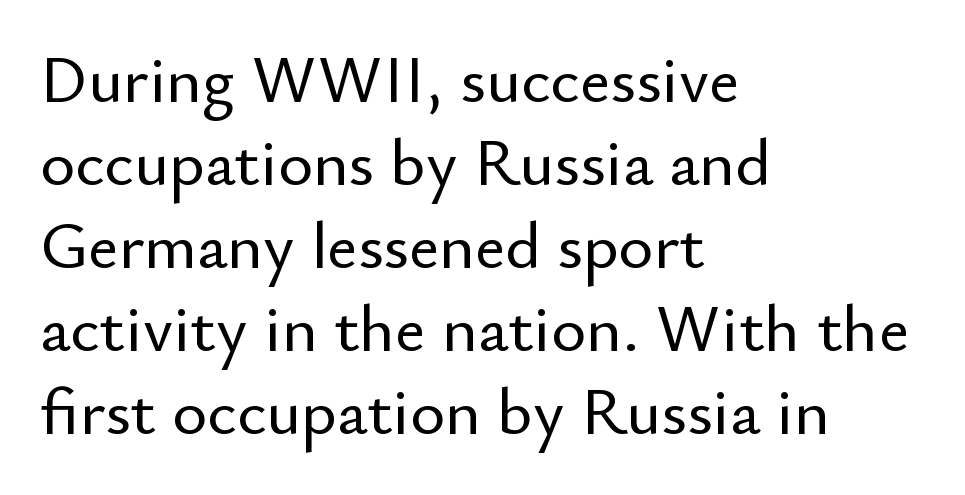
{"serif": "no", "italic": "no", "width": "normal", "stroke_contrast": "low", "x_height": "small", "monospaced": "no", "underline": "no", "align": "left", "line_spacing_ratio": 1.24, "letter_spacing": "normal", "letter_spacing_em": 0.0, "glyph_px": 67}
